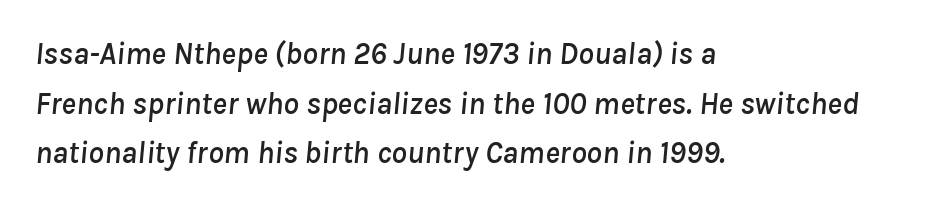
{"italic": "yes", "lean": "right", "slant_degrees": 8, "width": "normal", "stroke_contrast": "low", "x_height": "medium", "monospaced": "no", "underline": "no", "align": "left", "line_spacing": "normal", "line_spacing_ratio": 1.6, "letter_spacing": "normal", "letter_spacing_em": 0.0, "glyph_px": 31}
